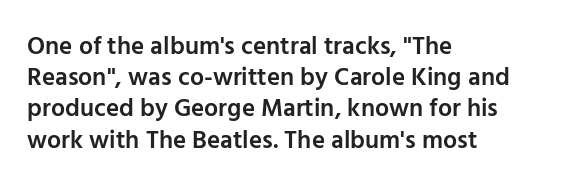
{"italic": "no", "bold": "semi", "underline": "no", "align": "left", "line_spacing": "normal", "line_spacing_ratio": 1.25, "letter_spacing": "normal", "letter_spacing_em": 0.0, "glyph_px": 25}
